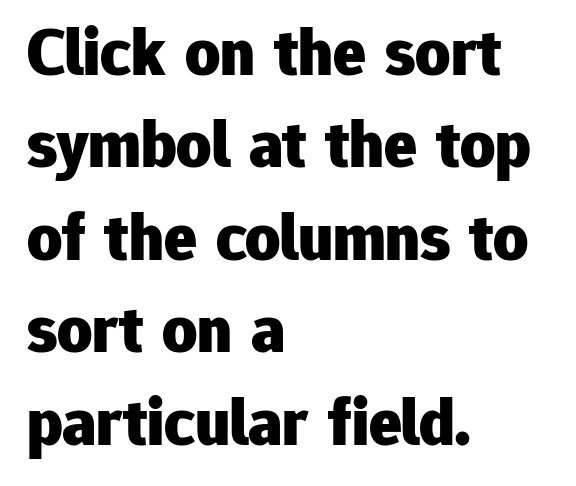
The image shows 68 px heavy sans-serif type, upright; set left-aligned, normal line spacing (1.36x), normal letter spacing, not underlined; low stroke contrast and a medium x-height.
